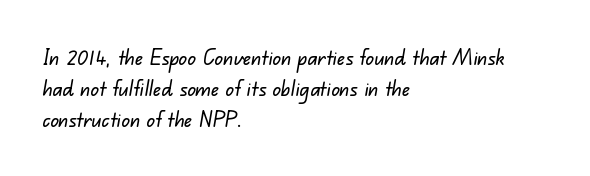
{"underline": "no", "align": "left", "line_spacing": "normal", "line_spacing_ratio": 1.47, "letter_spacing": "normal", "letter_spacing_em": 0.0, "glyph_px": 21}
